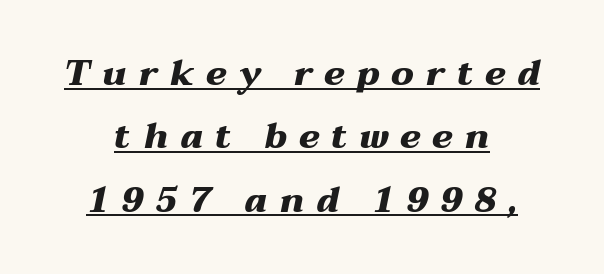
If you folded the block vertically in half, each line would mirror itself in length. Somebody hit Ctrl+U on this one — the words are underlined. Think of a printed novel: that variable character pitch is what you see here. You can tell it's italic because the verticals aren't actually vertical. Students, this is bold: see how much ink each stroke carries. Caption: expanded tracking, letters set apart.
